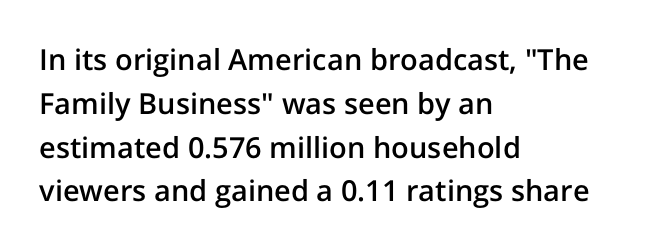
The image shows 29 px semibold sans-serif type, upright; set left-aligned, normal line spacing (1.51x), normal letter spacing, not underlined; low stroke contrast and a medium x-height.
